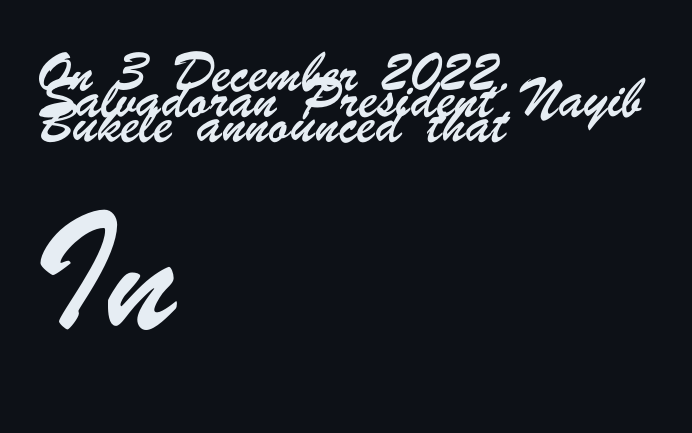
Honestly, the letter spacing is just normal — you wouldn't notice it. Decoration check: the copy has no underline. A sans-serif font was chosen for this passage. The composition opens small and finishes big. Notice how descenders almost collide with the ascenders below — that's tight leading.
